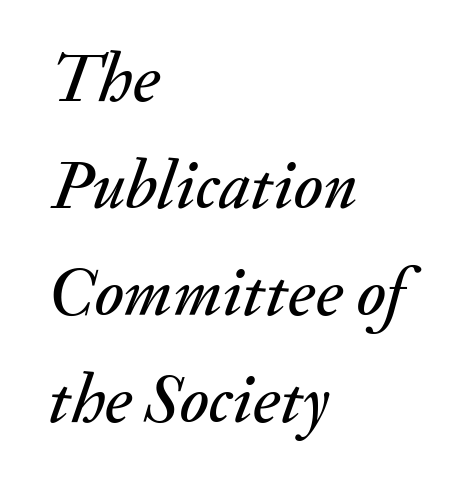
{"italic": "yes", "lean": "right", "slant_degrees": 20, "width": "normal", "stroke_contrast": "medium", "x_height": "small", "monospaced": "no", "underline": "no", "align": "left", "line_spacing": "normal", "line_spacing_ratio": 1.55, "letter_spacing": "normal", "letter_spacing_em": 0.0, "glyph_px": 69}
